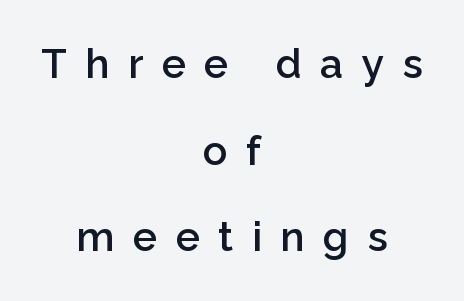
The image shows 41 px semibold sans-serif type, upright; set centered, loose line spacing (2.11x), unusually wide letter spacing (+0.45 em), not underlined; low stroke contrast and a medium x-height.
